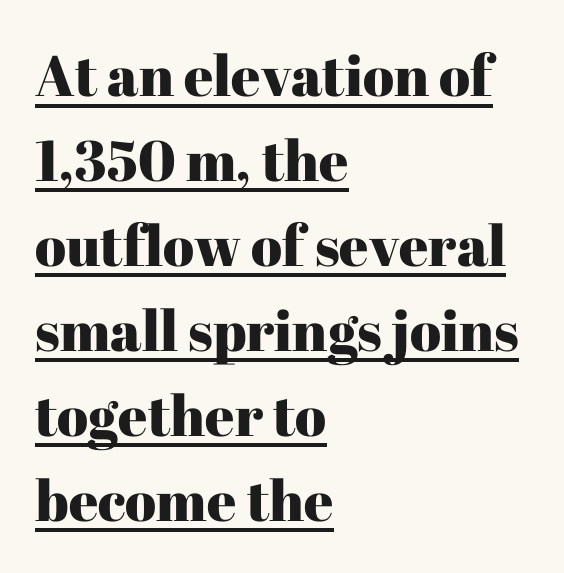
{"serif": "yes", "italic": "no", "width": "normal", "stroke_contrast": "high", "x_height": "medium", "monospaced": "no", "underline": "yes", "align": "left", "line_spacing": "normal", "line_spacing_ratio": 1.49, "letter_spacing": "normal", "letter_spacing_em": 0.0, "glyph_px": 57}
